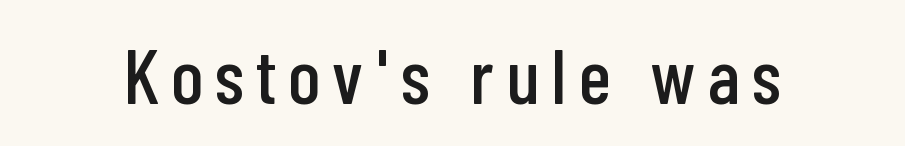
The image shows 78 px condensed sans-serif type, upright; set not underlined; low stroke contrast and a medium x-height.
